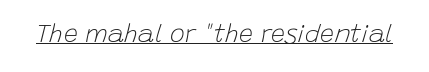
Q: Is the text bold? A: No.
Q: Is the text italic (slanted)? A: Yes, it leans right by about 15 degrees.
Q: Is the text underlined? A: Yes.
Q: Is the spacing between letters normal or unusually wide? A: Normal.
